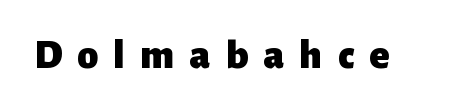
Q: Is the text bold? A: Yes.
Q: Is the text italic (slanted)? A: No, it is upright.
Q: Is the typeface a serif or a sans-serif typeface? A: Sans-serif.
Q: Is the text underlined? A: No.
Q: Is the spacing between letters normal or unusually wide? A: Unusually wide.
Q: Width (condensed, normal, or wide)? A: Normal.
Q: Stroke contrast? A: Low.
Q: x-height? A: Medium.
Q: Monospaced? A: No.
